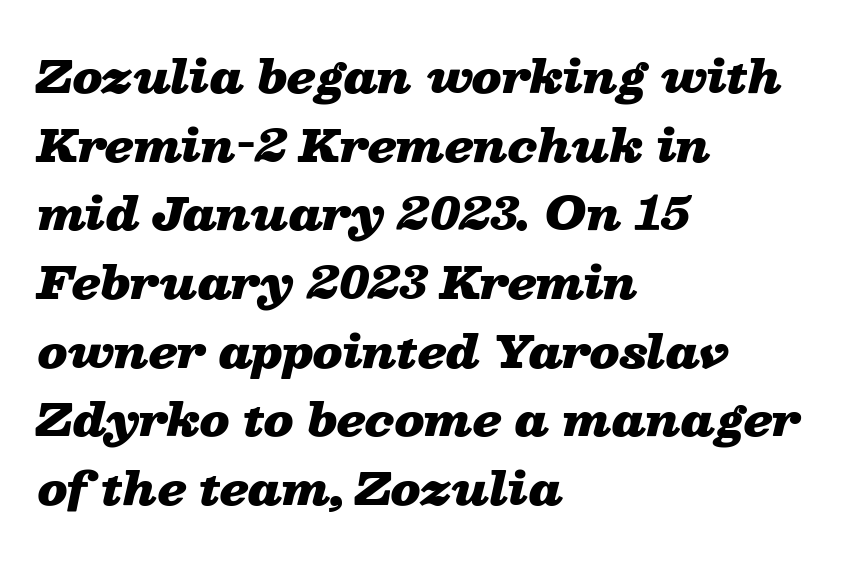
{"italic": "yes", "lean": "right", "slant_degrees": 13, "bold": "yes", "weight": "heavy", "width": "wide", "stroke_contrast": "low", "x_height": "medium", "monospaced": "no", "underline": "no", "align": "left", "line_spacing": "normal", "line_spacing_ratio": 1.56, "letter_spacing": "normal", "letter_spacing_em": 0.0, "glyph_px": 44}
